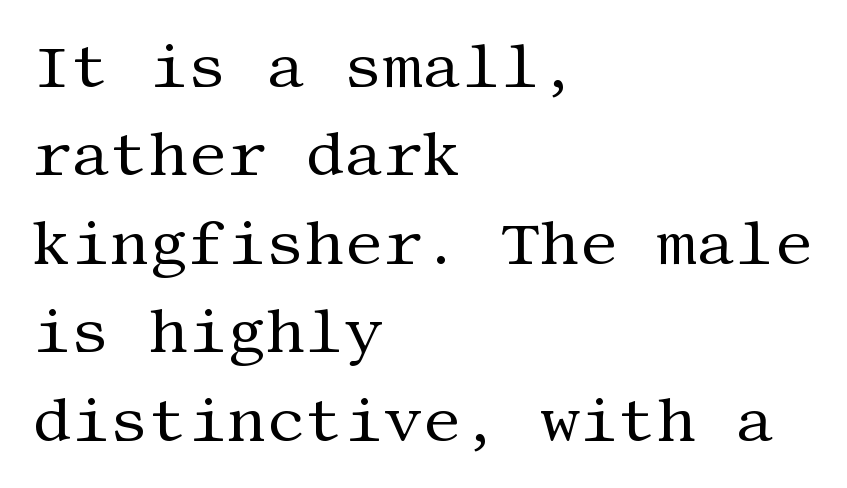
The image shows 61 px regular-weight serif type, upright; set left-aligned, normal line spacing (1.45x), normal letter spacing, not underlined; medium stroke contrast and a large x-height.
